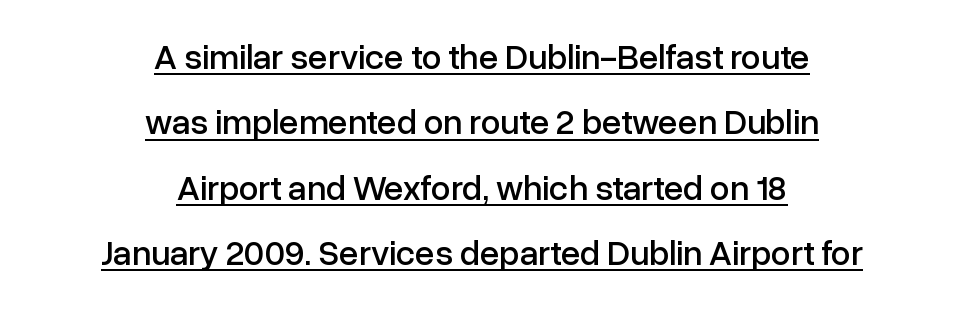
The image shows 35 px sans-serif type, upright; set centered, line spacing 1.87x, normal letter spacing, underlined; low stroke contrast and a medium x-height.
